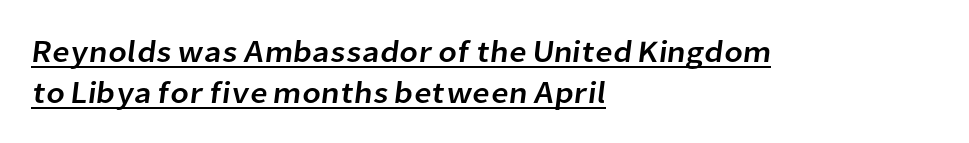
{"serif": "no", "width": "normal", "stroke_contrast": "low", "x_height": "medium", "monospaced": "no", "underline": "yes", "align": "left", "line_spacing": "normal", "line_spacing_ratio": 1.32, "letter_spacing": "normal", "letter_spacing_em": 0.0, "glyph_px": 31}
